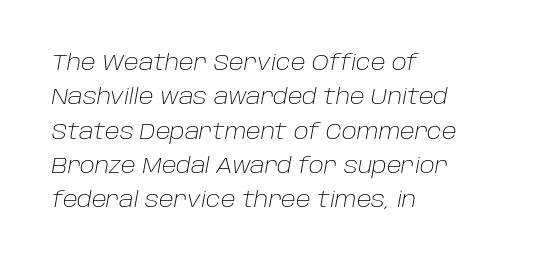
The image shows 22 px text type, italic (leaning right); set left-aligned, normal line spacing (1.56x), normal letter spacing, not underlined.
